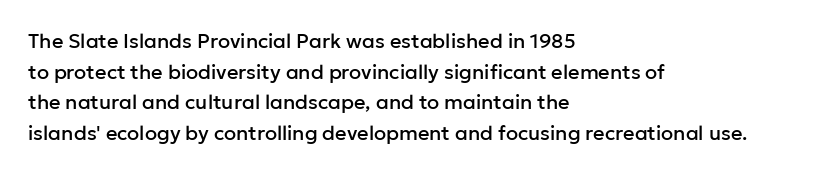
{"italic": "no", "underline": "no", "align": "left", "line_spacing": "normal", "line_spacing_ratio": 1.53, "letter_spacing": "normal", "letter_spacing_em": 0.0, "glyph_px": 20}
